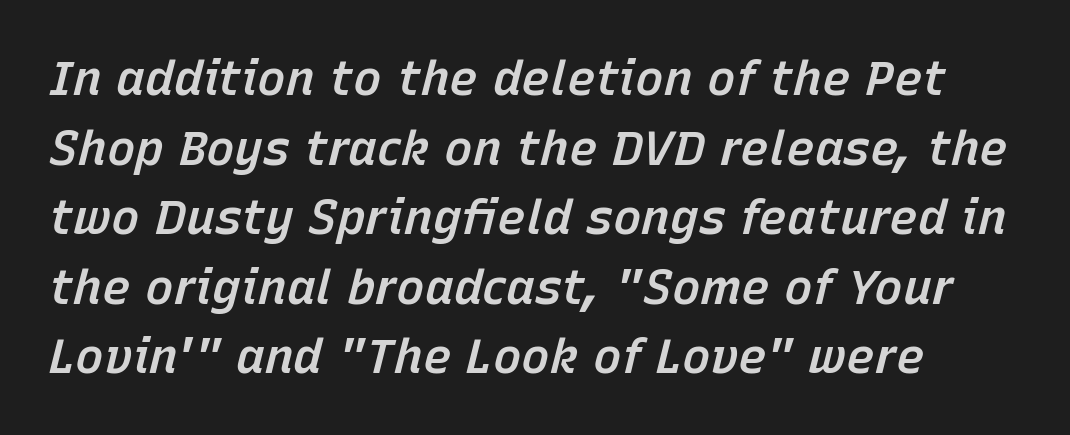
{"italic": "yes", "lean": "right", "slant_degrees": 15, "bold": "semi", "weight": "semibold", "width": "normal", "stroke_contrast": "low", "x_height": "medium", "monospaced": "no", "underline": "no", "line_spacing": "normal", "line_spacing_ratio": 1.45, "letter_spacing": "normal", "letter_spacing_em": 0.0, "glyph_px": 48}
